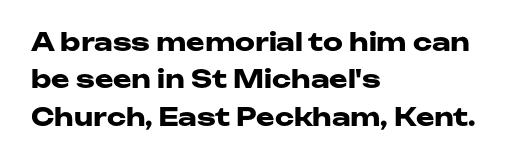
{"italic": "no", "bold": "yes", "underline": "no", "align": "left", "line_spacing": "normal", "line_spacing_ratio": 1.5, "letter_spacing": "normal", "letter_spacing_em": 0.0, "glyph_px": 25}
